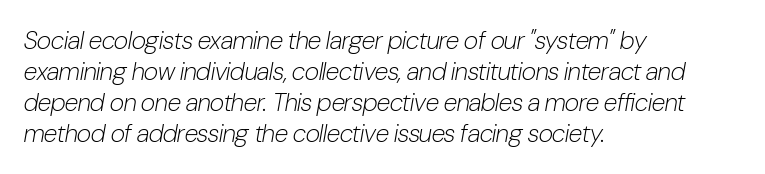
No heavy texture on the line: the type isn't bold. Slant detected: the letters are inclined. Caption: multi-line text, flush left, ragged right. Quick note: underline off. Letter spacing: default.
